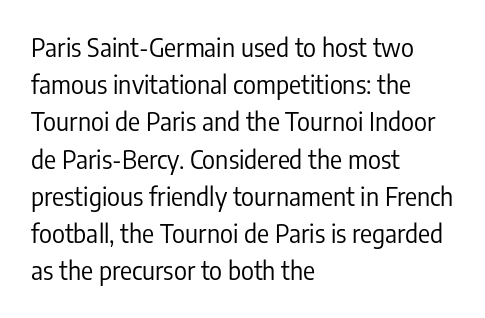
The image shows 25 px text type, upright; set left-aligned, normal line spacing (1.49x), normal letter spacing, not underlined.
